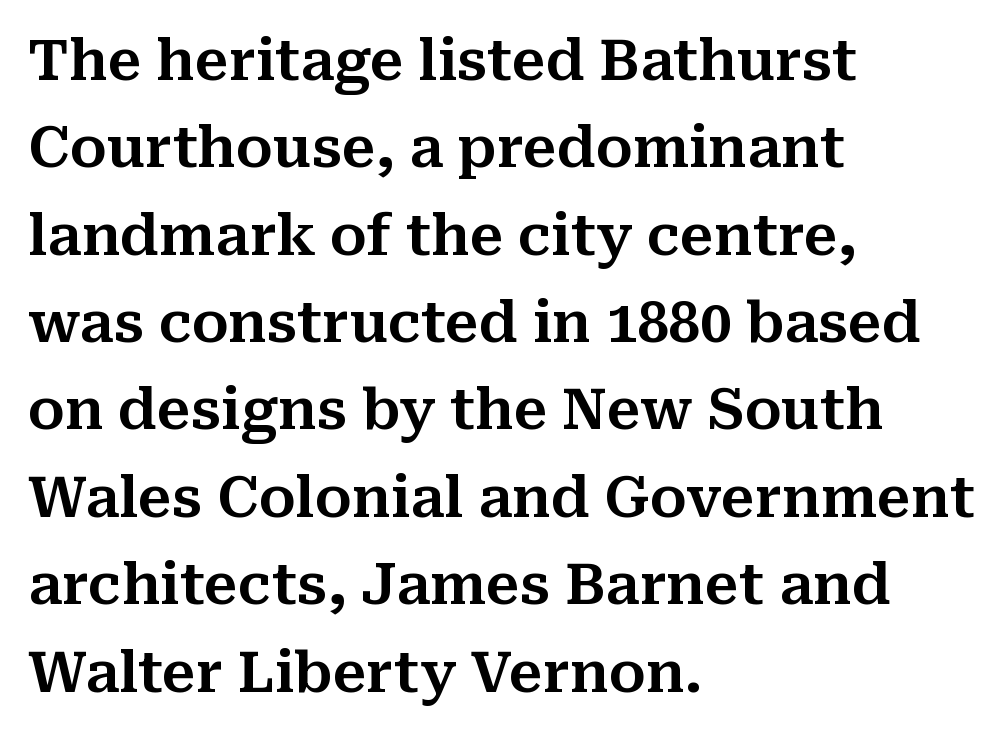
Leading matches the norm, producing a regular column. A bare baseline throughout the passage. The passage shown is typeset with a serif family. The lines in this sample share a left origin and differ only in where they stop.
